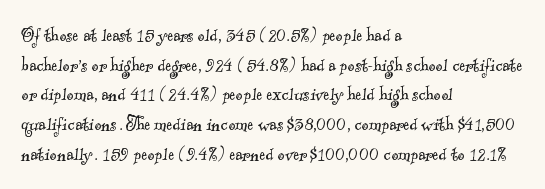
Q: Is the text bold? A: No.
Q: Is the text underlined? A: No.
Q: How is the paragraph aligned? A: Left-aligned.
Q: Is the spacing between letters normal or unusually wide? A: Normal.
Q: Is the spacing between lines tight, normal or loose? A: Normal.
